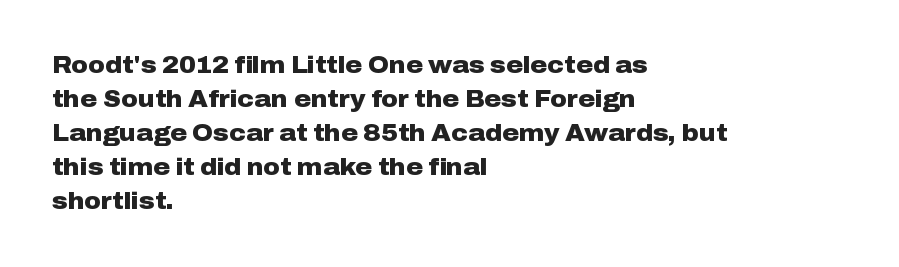
{"italic": "no", "bold": "yes", "underline": "no", "align": "left", "line_spacing": "normal", "line_spacing_ratio": 1.48, "letter_spacing": "normal", "letter_spacing_em": 0.0, "glyph_px": 23}
